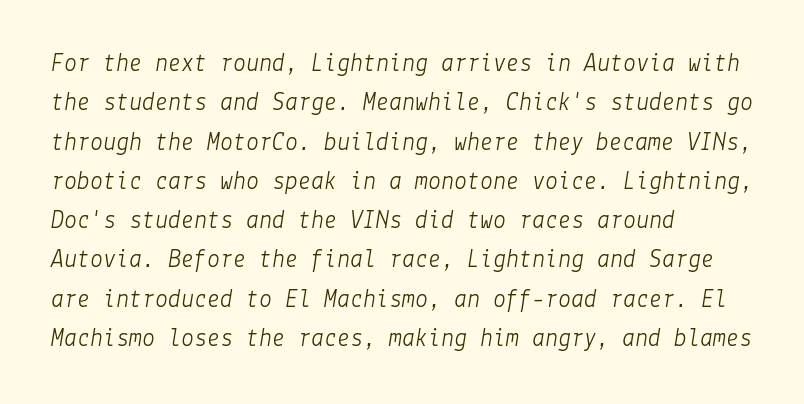
The image shows 26 px text type, italic (leaning right); set left-aligned, normal line spacing (1.51x), normal letter spacing, not underlined.
